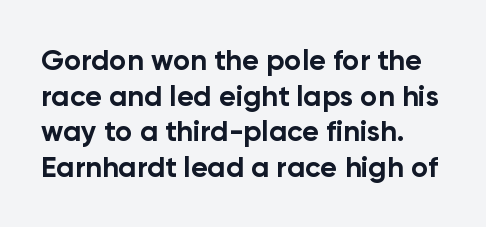
{"serif": "no", "italic": "no", "bold": "yes", "weight": "bold", "width": "normal", "stroke_contrast": "low", "x_height": "medium", "monospaced": "no", "underline": "no", "line_spacing_ratio": 1.23, "letter_spacing": "normal", "letter_spacing_em": 0.0, "glyph_px": 29}
